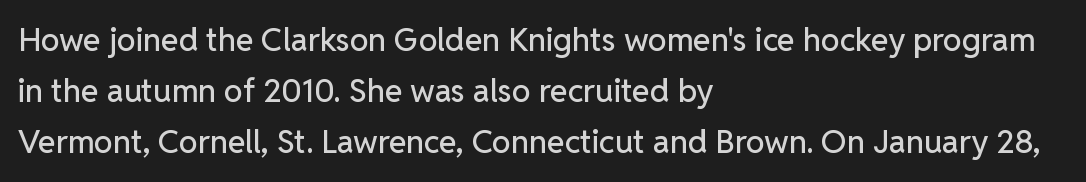
Note the varied advance widths — an 'i' is clearly narrower than an 'm'. Rows of type keep a routine distance in the vertical direction. A student would call this left alignment; a typographer would say flush left, rag right. Underlining? Definitely not there.
